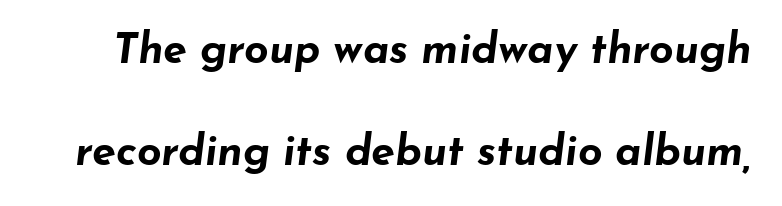
When letters slant like this, we call the style italic. Look at the stroke-to-counter ratio: heavy, a bold. Baseline-to-baseline distance is far greater than the letter height. The passage shown is typed in a proportional face where columns would drift.
